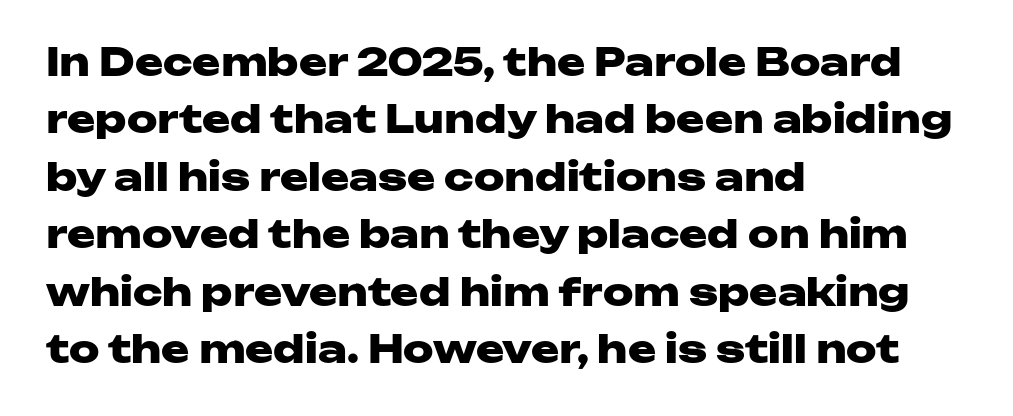
Nope, no serifs anywhere on these letters. Beneath every word, the page is bare. What's the leading like? Ordinary, nothing unusual. Is this a fixed-width face? No — the glyphs have proportional, varying widths. Notice how the passage keeps a crisp vertical edge on the left only.
